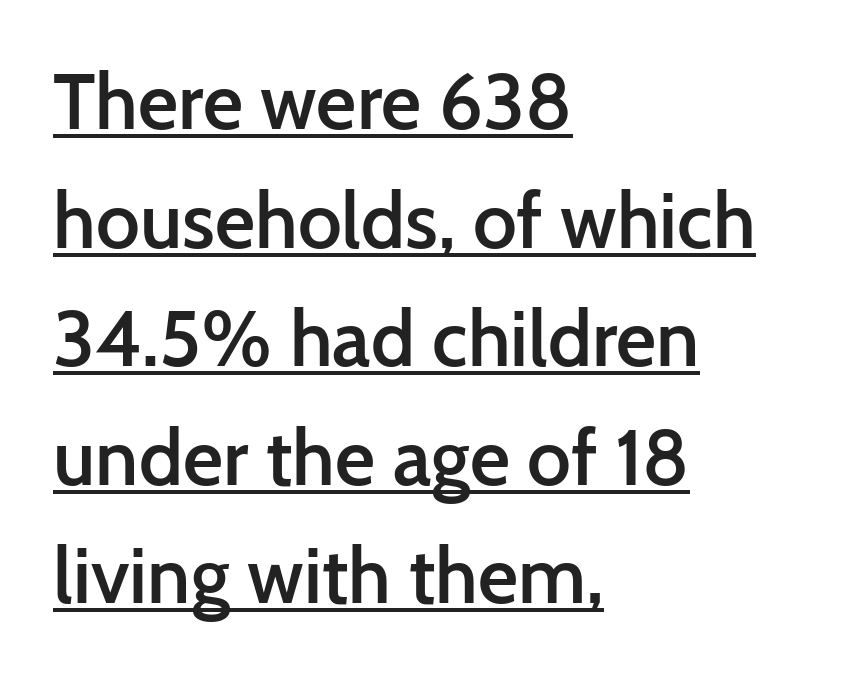
{"serif": "no", "italic": "no", "bold": "semi", "weight": "semibold", "width": "normal", "stroke_contrast": "low", "x_height": "medium", "monospaced": "no", "underline": "yes", "align": "left", "line_spacing": "normal", "line_spacing_ratio": 1.52, "letter_spacing": "normal", "letter_spacing_em": 0.0, "glyph_px": 78}
